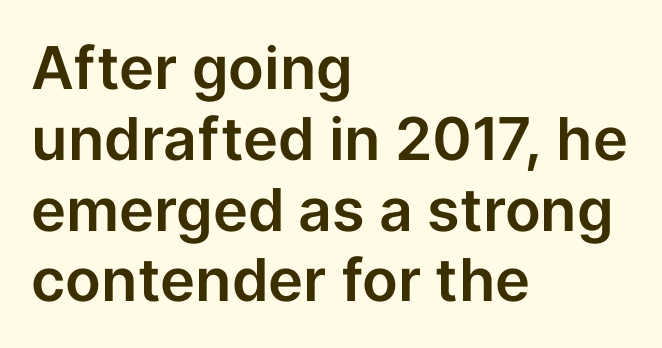
Q: Is the text italic (slanted)? A: No, it is upright.
Q: Is the typeface a serif or a sans-serif typeface? A: Sans-serif.
Q: Is the text underlined? A: No.
Q: How is the paragraph aligned? A: Left-aligned.
Q: Is the spacing between letters normal or unusually wide? A: Normal.
Q: Width (condensed, normal, or wide)? A: Normal.
Q: Stroke contrast? A: Low.
Q: x-height? A: Medium.
Q: Monospaced? A: No.
